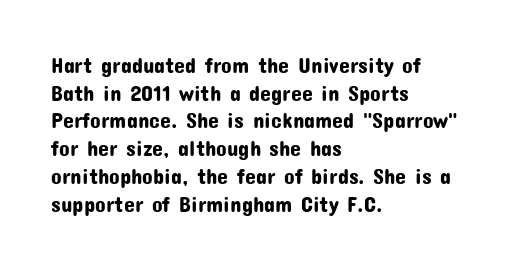
{"italic": "no", "underline": "no", "align": "left", "line_spacing": "normal", "line_spacing_ratio": 1.26, "letter_spacing": "normal", "letter_spacing_em": 0.0, "glyph_px": 22}
